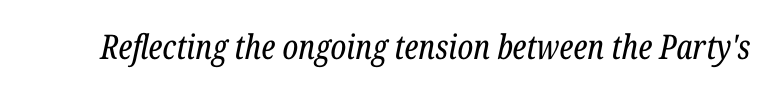
{"serif": "yes", "italic": "yes", "lean": "right", "slant_degrees": 12, "bold": "no", "weight": "regular", "width": "condensed", "stroke_contrast": "low", "x_height": "medium", "monospaced": "no", "underline": "no", "letter_spacing": "normal", "letter_spacing_em": 0.0, "glyph_px": 34}
